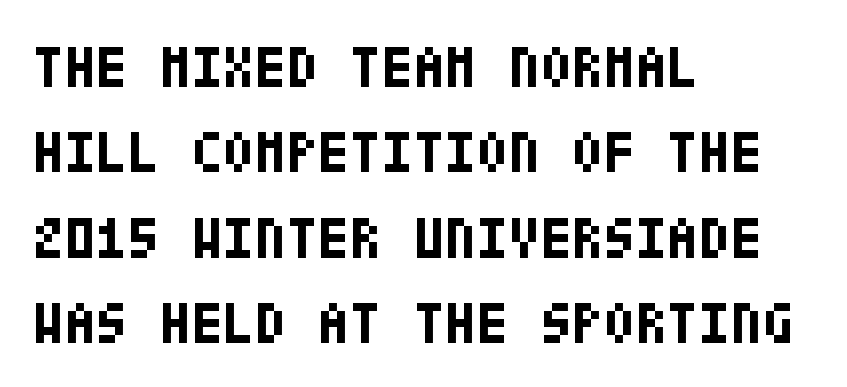
How would I describe the line gaps? Plain and ordinary. Notice how thick the strokes are: this is what a full bold looks like. Tracking value appears to be zero — textbook default spacing. Posture: upright roman. What kind of face is this? One without serifs — a sans.
